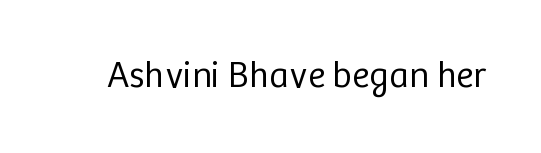
Q: Is the text bold? A: No.
Q: Is the text italic (slanted)? A: No, it is upright.
Q: Is the typeface a serif or a sans-serif typeface? A: Sans-serif.
Q: Is the text underlined? A: No.
Q: Is the spacing between letters normal or unusually wide? A: Normal.
Q: Width (condensed, normal, or wide)? A: Normal.
Q: Stroke contrast? A: Low.
Q: x-height? A: Medium.
Q: Monospaced? A: No.
